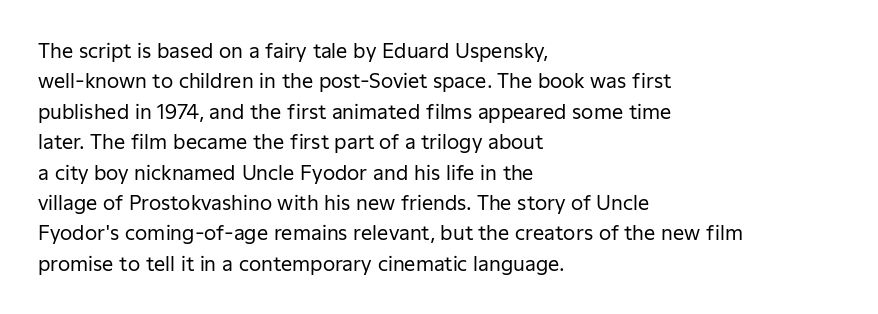
Q: Is the text bold? A: No.
Q: Is the text italic (slanted)? A: No, it is upright.
Q: Is the text underlined? A: No.
Q: How is the paragraph aligned? A: Left-aligned.
Q: Is the spacing between letters normal or unusually wide? A: Normal.
Q: Is the spacing between lines tight, normal or loose? A: Normal.
